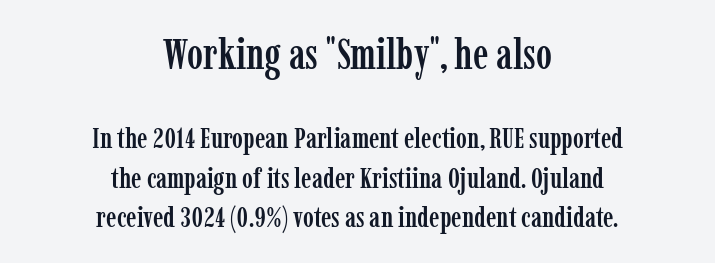
Q: Is the text italic (slanted)? A: No, it is upright.
Q: Is the typeface a serif or a sans-serif typeface? A: Serif.
Q: Is the text underlined? A: No.
Q: How is the paragraph aligned? A: Centered.
Q: Is the spacing between letters normal or unusually wide? A: Normal.
Q: Is the spacing between lines tight, normal or loose? A: Normal.
Q: Which block of text is set in a larger size, the first (top) or the second (bottom)? A: The first (top) one.
Q: Width (condensed, normal, or wide)? A: Condensed.
Q: Stroke contrast? A: Low.
Q: x-height? A: Medium.
Q: Monospaced? A: No.
